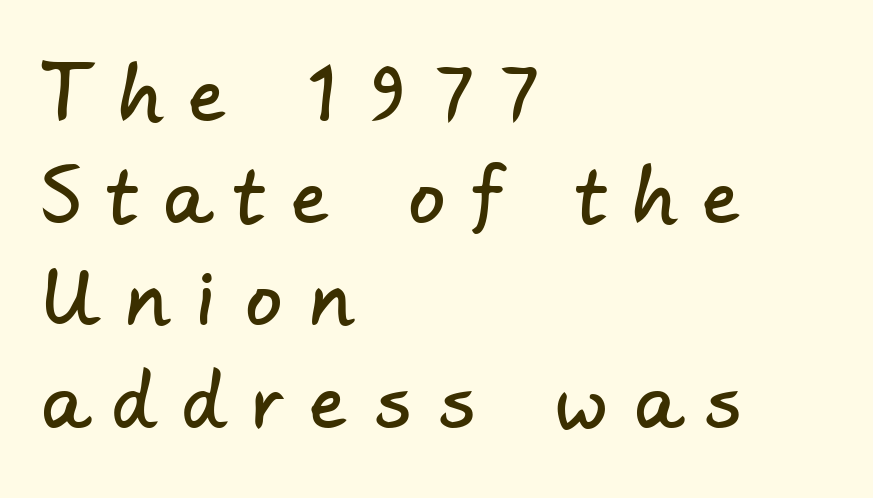
Does extra space separate the letters? Yes, quite a lot of it. Does the type have serifs? No, each stem ends abruptly. The text block is weighted toward the left margin, trailing off unevenly rightward. What's the leading like? Ordinary, nothing unusual. The baseline area is clear. Spacing verdict: proportional, widths tailored to each character.
